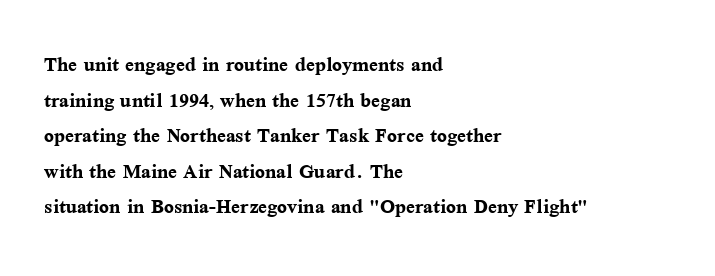
Descenders are the only things crossing below the line. Weight: bold. The tracking reads as untouched default to a designer's eye. A typesetter would mark this as roman, not italic.
